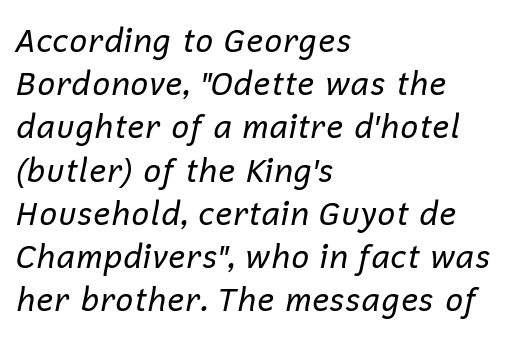
The image shows 32 px regular-weight type, italic (leaning right); set left-aligned, normal line spacing (1.35x), normal letter spacing, not underlined; low stroke contrast and a medium x-height.
